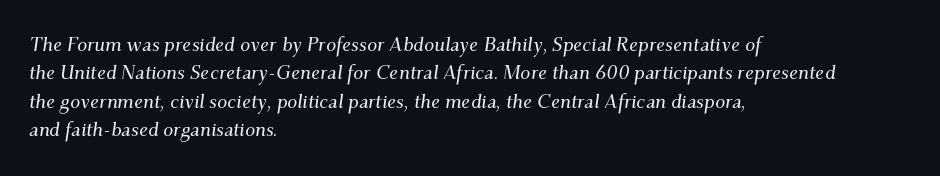
Decoration check: the copy has no underline. The type is set solid horizontally, with unmodified tracking. Horizontal bands of white between lines are of average thickness. Quick note: italic.
